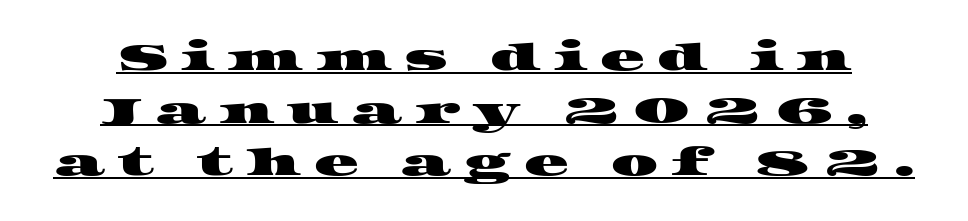
The image shows 37 px wide serif type; set normal line spacing (1.42x), unusually wide letter spacing (+0.35 em), underlined; high stroke contrast and a large x-height.
